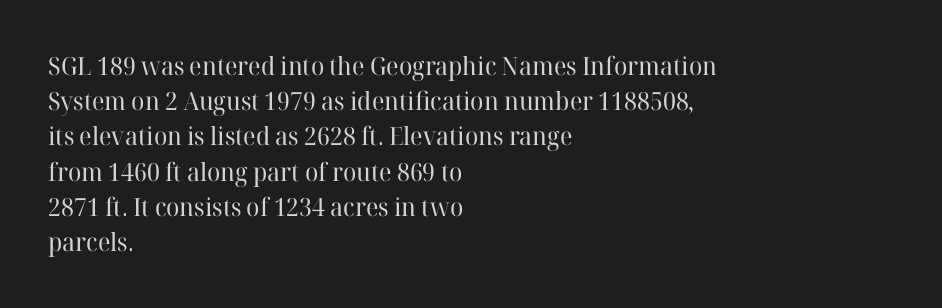
Q: Is the text bold? A: No.
Q: Is the text italic (slanted)? A: No, it is upright.
Q: Is the text underlined? A: No.
Q: How is the paragraph aligned? A: Left-aligned.
Q: Is the spacing between letters normal or unusually wide? A: Normal.
Q: Is the spacing between lines tight, normal or loose? A: Normal.
